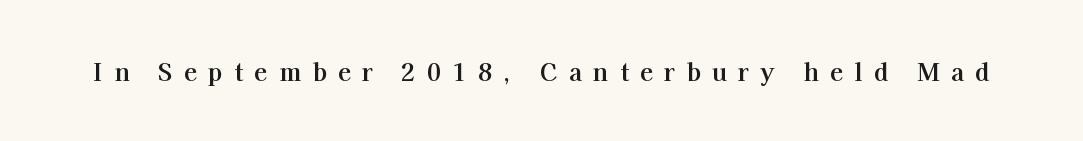
{"italic": "no", "bold": "yes", "underline": "no", "letter_spacing": "wide", "letter_spacing_em": 0.47, "glyph_px": 24}
